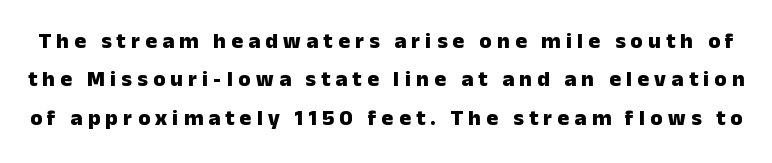
The image shows 22 px bold type, upright; set line spacing 1.74x, unusually wide letter spacing (+0.24 em), not underlined.
